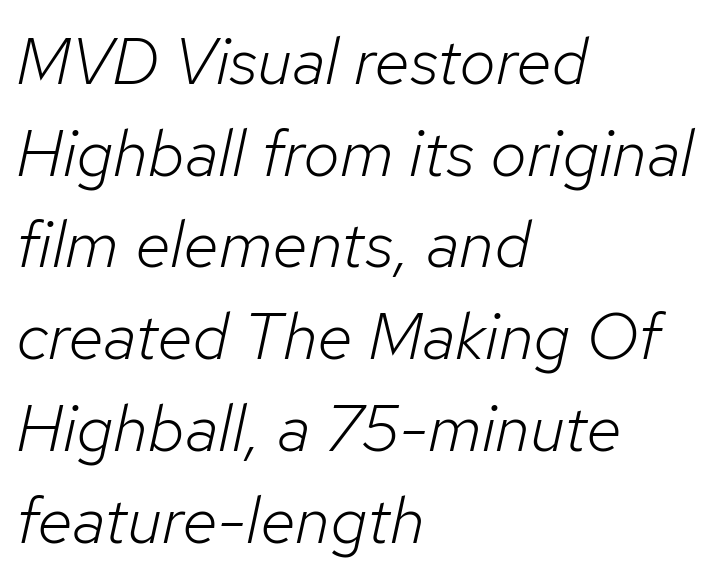
Check the space under the baseline: it is left empty. Vertical spacing — default. The lines in this sample share a left origin and differ only in where they stop. Italic: yes, the glyphs are oblique. Characters follow at the spacing the type designer built in.
